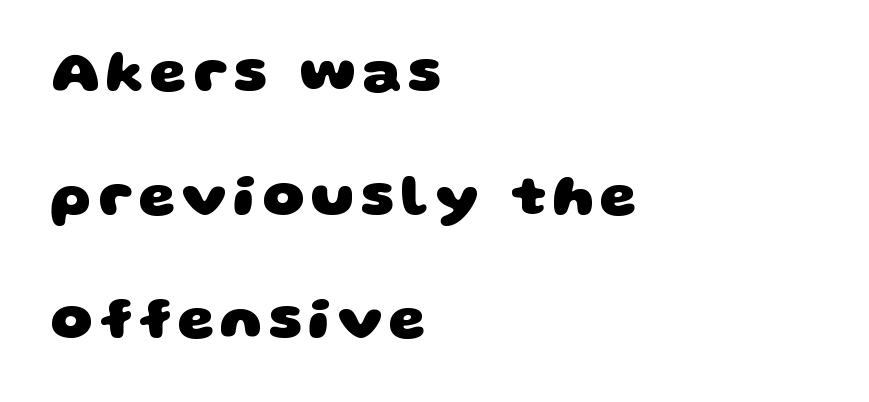
Caption: multi-line text, flush left, ragged right. The area under the type is left untouched. Is there much room between lines? Yes — plenty of vertical air separates them. Heavy, bold letterforms. You could not count columns in this text — the font is proportionally spaced. Look at the bottom of the vertical strokes: they stop flat, with no serifs.
